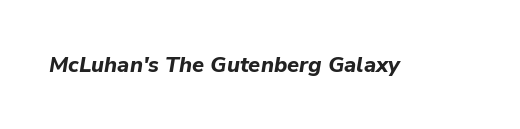
The image shows 22 px bold type, italic (leaning right); set normal letter spacing, not underlined.
